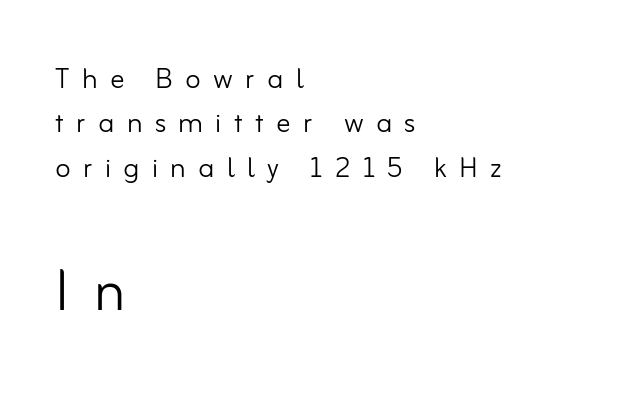
The image shows 72 px light sans-serif type, upright; set left-aligned, line spacing 1.23x, unusually wide letter spacing (+0.34 em), not underlined; the second (bottom) block is 2.0x larger; low stroke contrast and a small x-height.
